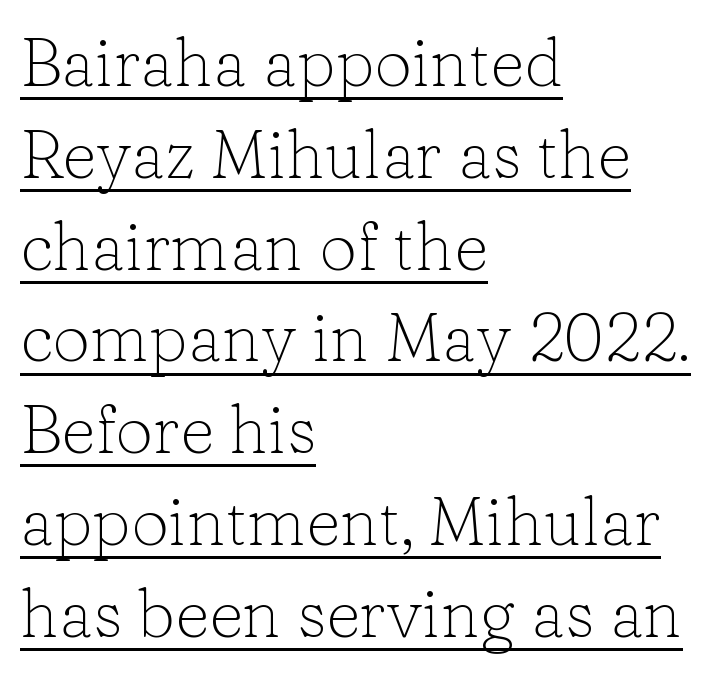
Is this a heavy cut? Hardly; it is regular or lighter. A typesetter would call this zero additional tracking. Leftover space on each line is placed entirely after the last word. These lines sit exactly where default settings would place them. Stroke terminals: seriffed. Designer's note — italics off, roman on.
